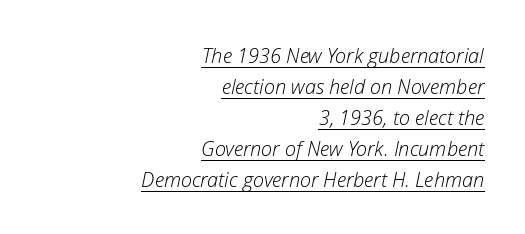
The image shows 20 px text type, italic (leaning right); set right-aligned, normal line spacing (1.55x), normal letter spacing, underlined.
